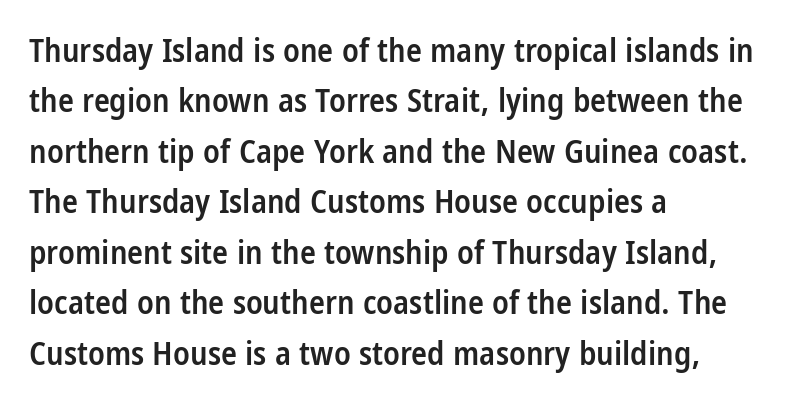
Stems and bowls a touch heavier than normal — semibold. Nothing sits at the stroke ends, so this counts as sans-serif. Regular leading. This rendering leaves character spacing at its baseline value.
